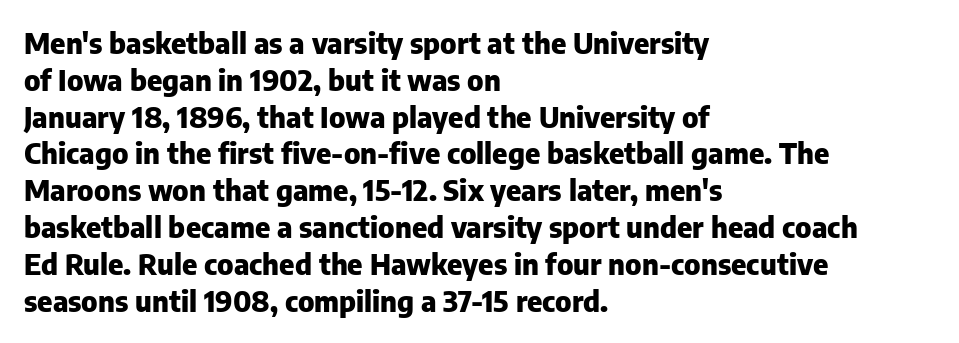
{"serif": "no", "italic": "no", "bold": "yes", "weight": "heavy", "width": "normal", "stroke_contrast": "low", "x_height": "medium", "monospaced": "no", "underline": "no", "align": "left", "line_spacing": "normal", "line_spacing_ratio": 1.27, "letter_spacing": "normal", "letter_spacing_em": 0.0, "glyph_px": 29}
